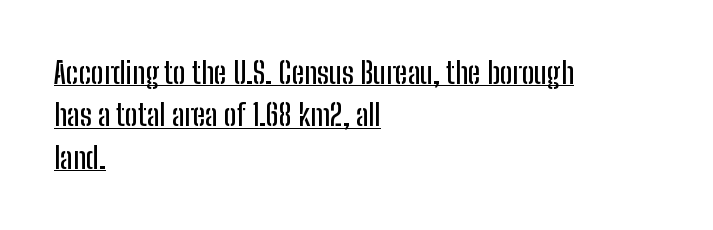
The image shows 30 px condensed sans-serif type, upright; set left-aligned, normal line spacing (1.41x), normal letter spacing, underlined; low stroke contrast and a medium x-height.
